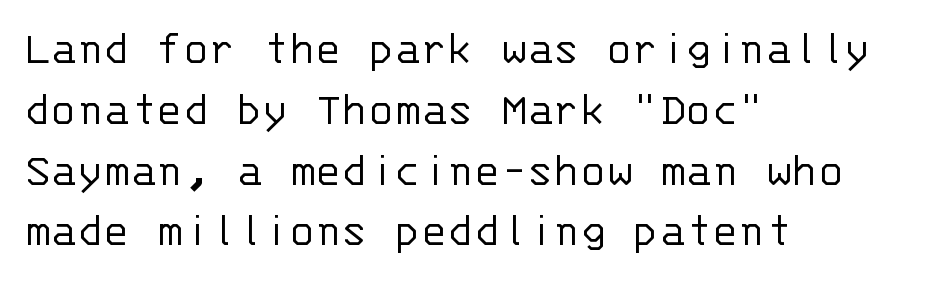
{"serif": "no", "italic": "no", "bold": "no", "weight": "light", "width": "normal", "stroke_contrast": "low", "x_height": "large", "monospaced": "yes", "underline": "no", "align": "left", "line_spacing_ratio": 1.24, "letter_spacing": "normal", "letter_spacing_em": 0.0, "glyph_px": 49}
